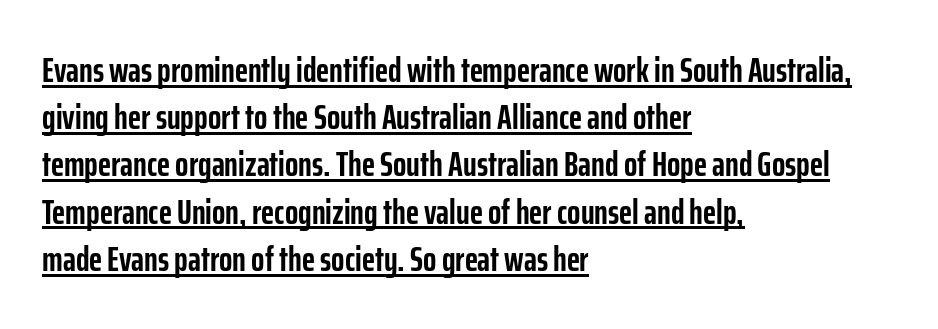
Q: Is the text bold? A: Yes.
Q: Is the text italic (slanted)? A: No, it is upright.
Q: Is the typeface a serif or a sans-serif typeface? A: Sans-serif.
Q: Is the text underlined? A: Yes.
Q: How is the paragraph aligned? A: Left-aligned.
Q: Is the spacing between letters normal or unusually wide? A: Normal.
Q: Is the spacing between lines tight, normal or loose? A: Normal.
Q: Width (condensed, normal, or wide)? A: Condensed.
Q: Stroke contrast? A: Low.
Q: x-height? A: Medium.
Q: Monospaced? A: No.
